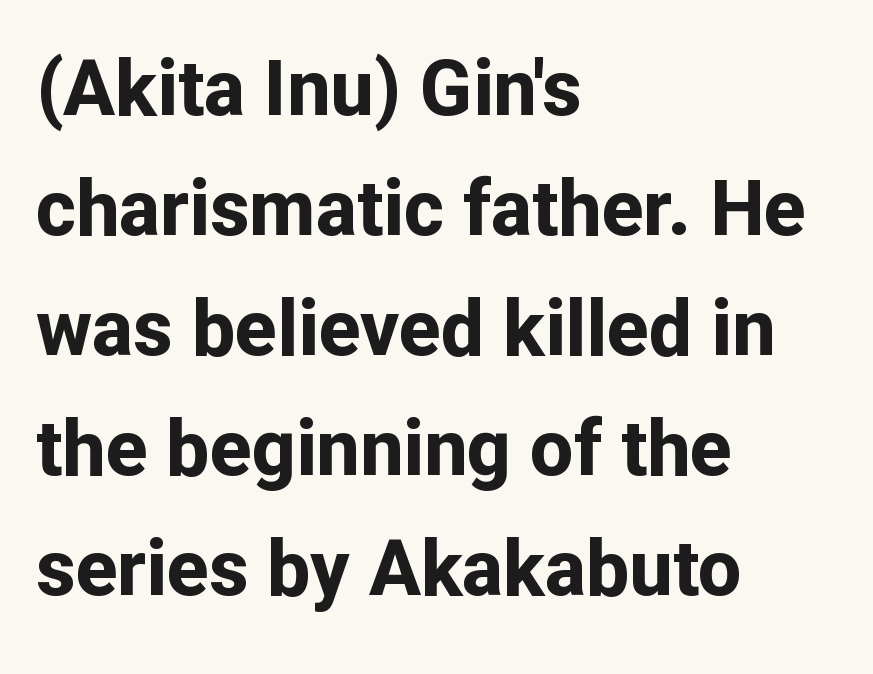
A typesetter would mark this as roman, not italic. Underline: absent. Between one letter and the next there's only the usual sliver of space. You could not count columns in this text — the font is proportionally spaced. Line beginnings align vertically; line endings do not.
